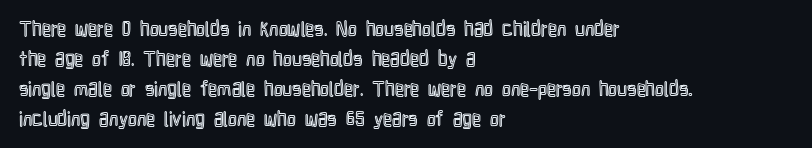
{"italic": "no", "underline": "no", "align": "left", "line_spacing": "normal", "line_spacing_ratio": 1.5, "letter_spacing": "normal", "letter_spacing_em": 0.0, "glyph_px": 20}
